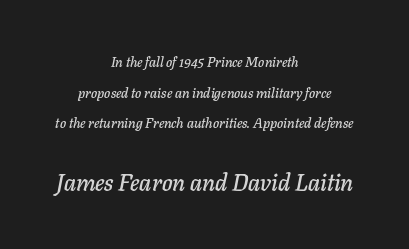
The image shows 24 px text type, italic (leaning right); set centered, loose line spacing (2.19x), normal letter spacing, not underlined; the second (bottom) block is 1.71x larger.
